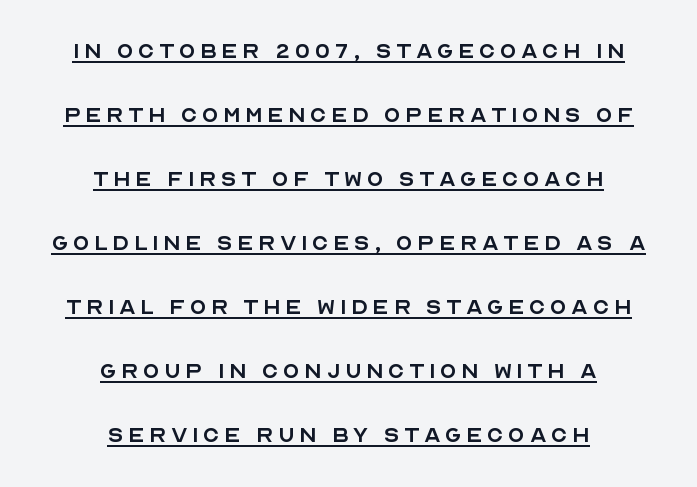
The image shows 27 px text type, upright; set centered, loose line spacing (2.37x), underlined.
